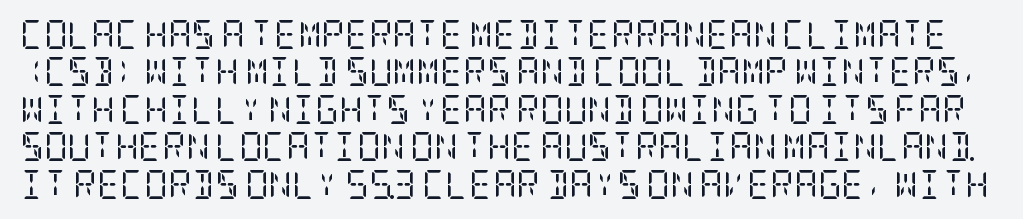
Old-style or modern, the face here clearly has serifs. Summary of weight: not heavy and not bold. The face used here is rendered with its standard letterfit. The glyphs are unaccompanied by any horizontal stroke below them. This sample uses an upright cut, with every glyph sitting square on the baseline. This sample keeps an unexceptional amount of space between lines.
